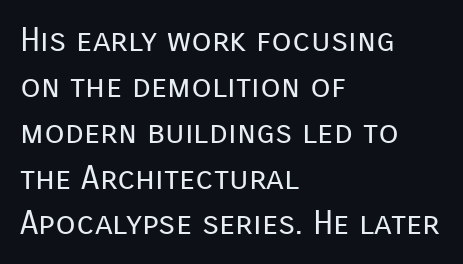
Q: Is the text bold? A: No.
Q: Is the text italic (slanted)? A: No, it is upright.
Q: Is the typeface a serif or a sans-serif typeface? A: Sans-serif.
Q: Is the text underlined? A: No.
Q: How is the paragraph aligned? A: Left-aligned.
Q: Is the spacing between letters normal or unusually wide? A: Normal.
Q: Is the spacing between lines tight, normal or loose? A: Normal.
Q: Width (condensed, normal, or wide)? A: Normal.
Q: Stroke contrast? A: Low.
Q: x-height? A: Medium.
Q: Monospaced? A: No.
